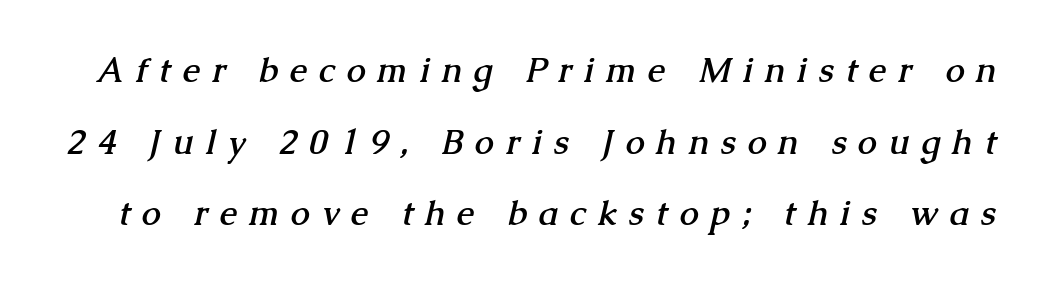
{"serif": "yes", "bold": "yes", "weight": "semibold", "width": "normal", "stroke_contrast": "medium", "x_height": "medium", "monospaced": "no", "underline": "no", "line_spacing": "loose", "line_spacing_ratio": 2.11, "letter_spacing": "wide", "letter_spacing_em": 0.36, "glyph_px": 34}
